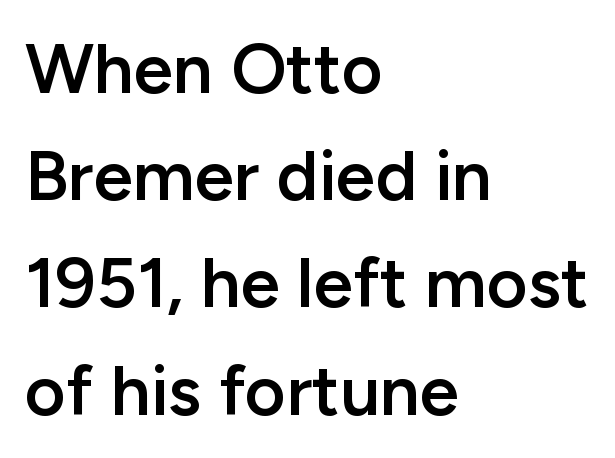
{"serif": "no", "italic": "no", "bold": "semi", "weight": "semibold", "width": "normal", "stroke_contrast": "low", "x_height": "medium", "monospaced": "no", "underline": "no", "align": "left", "line_spacing": "normal", "line_spacing_ratio": 1.51, "letter_spacing": "normal", "letter_spacing_em": 0.0, "glyph_px": 71}
